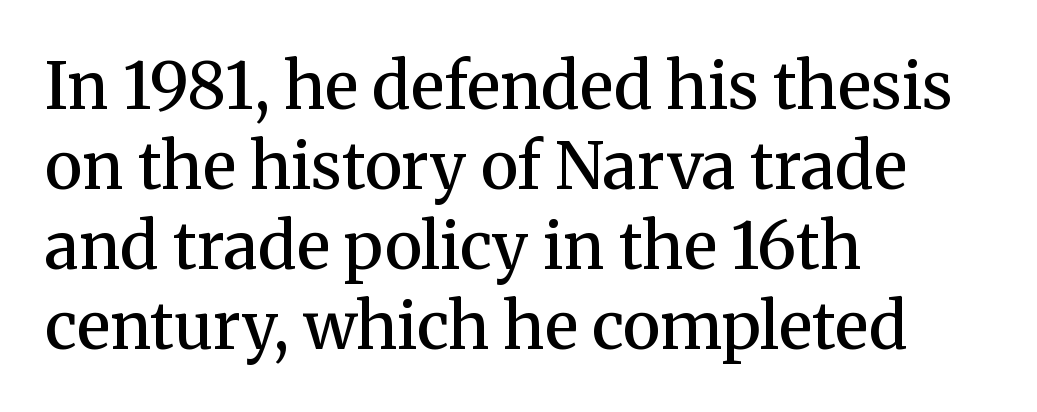
{"serif": "yes", "italic": "no", "bold": "semi", "weight": "semibold", "width": "normal", "stroke_contrast": "medium", "x_height": "medium", "monospaced": "no", "underline": "no", "align": "left", "line_spacing_ratio": 1.23, "letter_spacing": "normal", "letter_spacing_em": 0.0, "glyph_px": 65}
